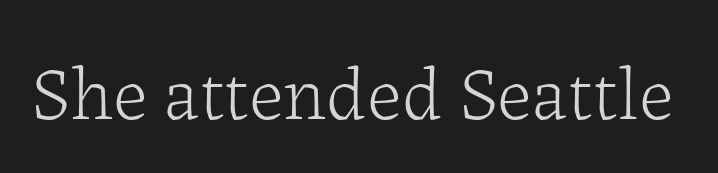
Q: Is the text bold? A: No.
Q: Is the text italic (slanted)? A: No, it is upright.
Q: Is the typeface a serif or a sans-serif typeface? A: Serif.
Q: Is the text underlined? A: No.
Q: Is the spacing between letters normal or unusually wide? A: Normal.
Q: Width (condensed, normal, or wide)? A: Normal.
Q: Stroke contrast? A: Low.
Q: x-height? A: Medium.
Q: Monospaced? A: No.
